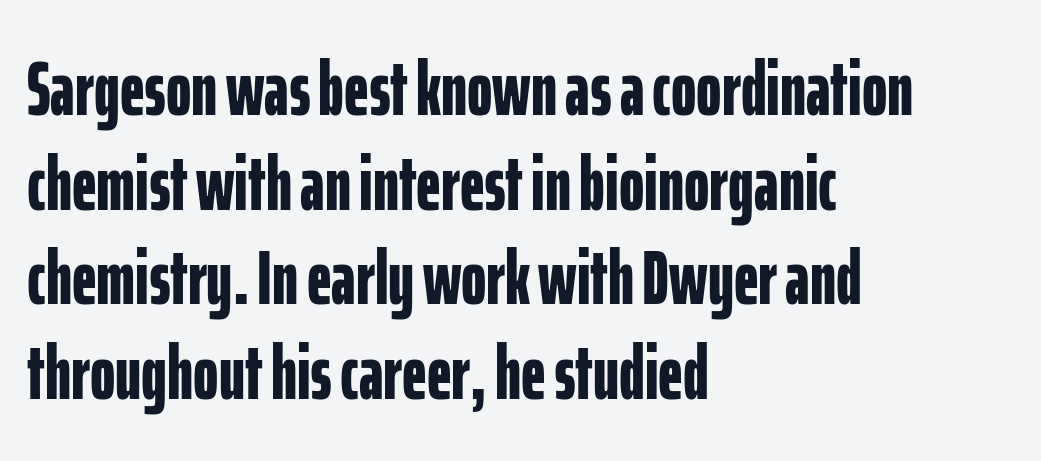
The image shows 77 px bold, condensed sans-serif type, upright; set left-aligned, line spacing 1.23x, normal letter spacing, not underlined; low stroke contrast and a medium x-height.
